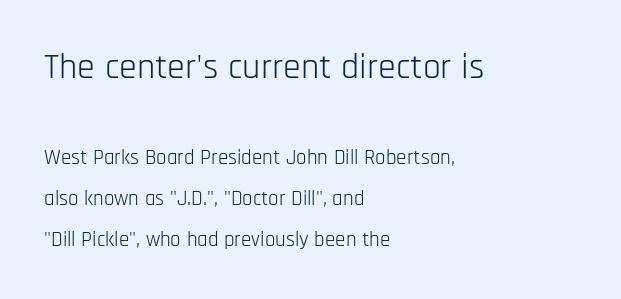
Q: Is the text bold? A: No.
Q: Is the text italic (slanted)? A: No, it is upright.
Q: Is the typeface a serif or a sans-serif typeface? A: Sans-serif.
Q: Is the text underlined? A: No.
Q: How is the paragraph aligned? A: Left-aligned.
Q: Is the spacing between letters normal or unusually wide? A: Normal.
Q: Is the spacing between lines tight, normal or loose? A: Loose.
Q: Which block of text is set in a larger size, the first (top) or the second (bottom)? A: The first (top) one.
Q: Width (condensed, normal, or wide)? A: Condensed.
Q: Stroke contrast? A: Low.
Q: x-height? A: Large.
Q: Monospaced? A: No.
